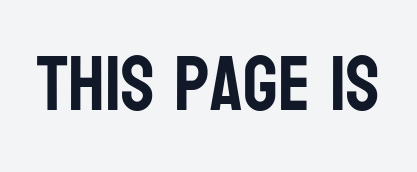
Each letter keeps its own natural width here, so spacing adapts to shape. These lines keep a tight, regular rhythm from letter to letter. In terms of letterform style, serifs are entirely absent. The specimen omits any rule beneath the text block's lines. Tall strokes in this sample are plumb rather than angled.
